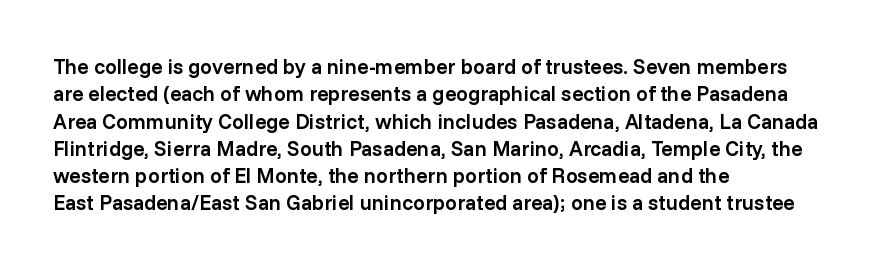
Line beginnings align vertically; line endings do not. Weight: semibold (demi). Tracking here is standard; glyphs follow each other at the usual distance. If you drew a line through each stem, it would be perfectly vertical. Has an underline been added? It has not.
